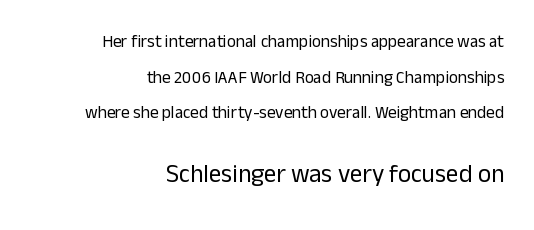
The passage shown stacks its lines with a broad gap. Whoever set this made the second block the dominant, larger element. Only glyphs here, with clear space below each row. Glyph-to-glyph distance matches everyday printed text. Heft: none added — not bold. Alignment: flush right.
